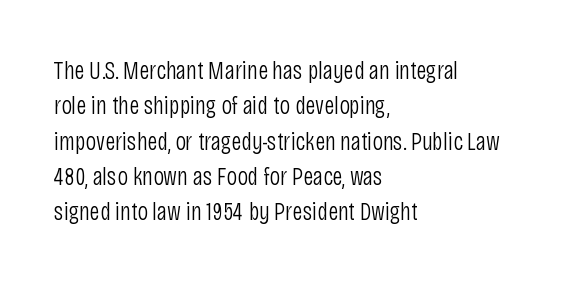
The image shows 26 px text type, upright; set left-aligned, normal line spacing (1.36x), normal letter spacing, not underlined.
